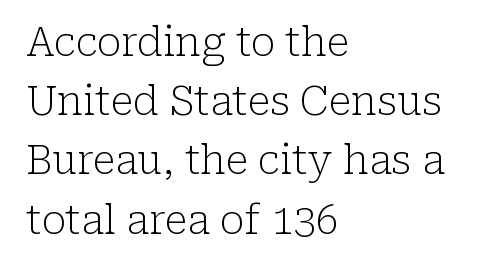
The image shows 40 px light serif type, upright; set left-aligned, normal line spacing (1.48x), normal letter spacing, not underlined; low stroke contrast and a medium x-height.
